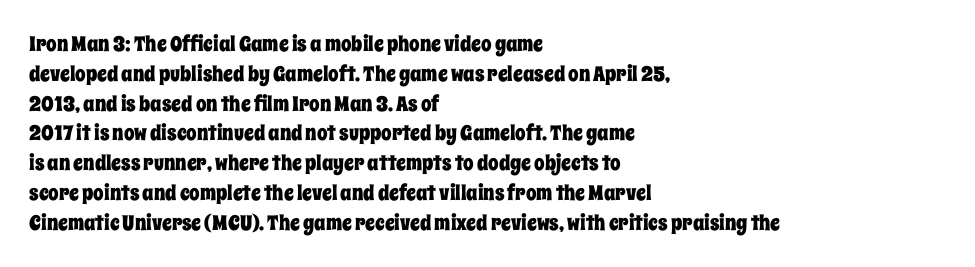
The image shows 21 px text type, upright; set left-aligned, normal line spacing (1.42x), normal letter spacing, not underlined.
